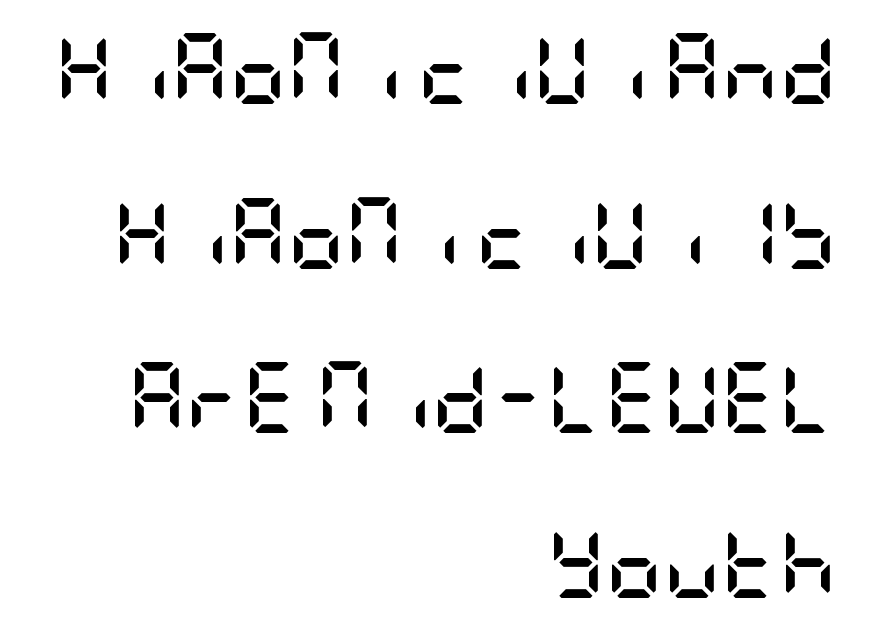
Q: Is the text bold? A: Yes.
Q: Is the text italic (slanted)? A: No, it is upright.
Q: Is the typeface a serif or a sans-serif typeface? A: Sans-serif.
Q: Is the text underlined? A: No.
Q: How is the paragraph aligned? A: Right-aligned.
Q: Is the spacing between letters normal or unusually wide? A: Normal.
Q: Is the spacing between lines tight, normal or loose? A: Loose.
Q: Width (condensed, normal, or wide)? A: Condensed.
Q: Stroke contrast? A: Low.
Q: x-height? A: Large.
